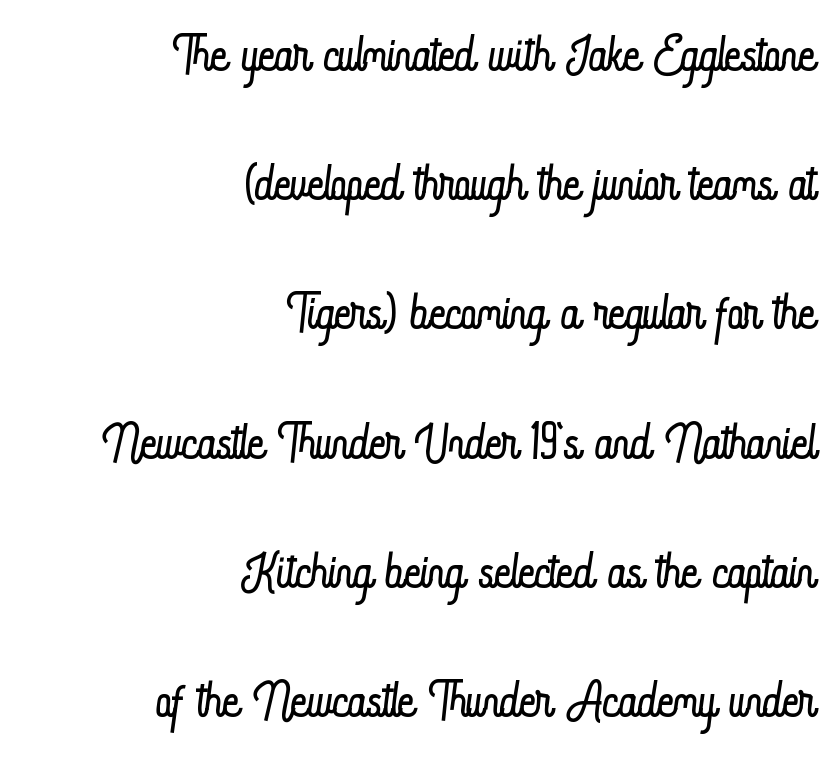
Q: Is the text bold? A: No.
Q: Is the text underlined? A: No.
Q: How is the paragraph aligned? A: Right-aligned.
Q: Is the spacing between letters normal or unusually wide? A: Normal.
Q: Width (condensed, normal, or wide)? A: Condensed.
Q: Stroke contrast? A: Low.
Q: x-height? A: Small.
Q: Monospaced? A: No.
